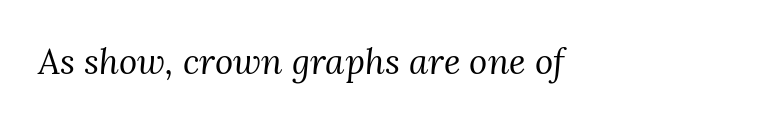
The image shows 35 px regular-weight serif type, italic (leaning right); set left-aligned, normal letter spacing, not underlined; medium stroke contrast and a medium x-height.
